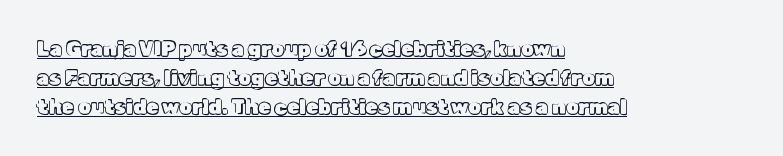
The image shows 20 px text type, upright; set left-aligned, normal line spacing (1.45x), normal letter spacing, underlined.
